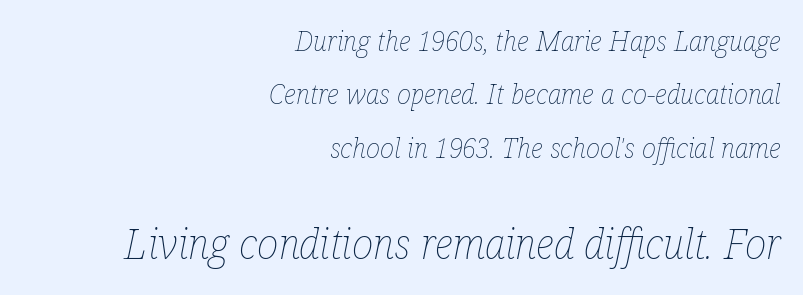
{"italic": "yes", "lean": "right", "slant_degrees": 12, "bold": "no", "weight": "thin", "width": "condensed", "stroke_contrast": "low", "x_height": "medium", "monospaced": "no", "underline": "no", "align": "right", "line_spacing": "loose", "line_spacing_ratio": 1.98, "letter_spacing": "normal", "letter_spacing_em": 0.0, "larger_block": "second", "size_ratio": 1.52, "glyph_px": 41}
